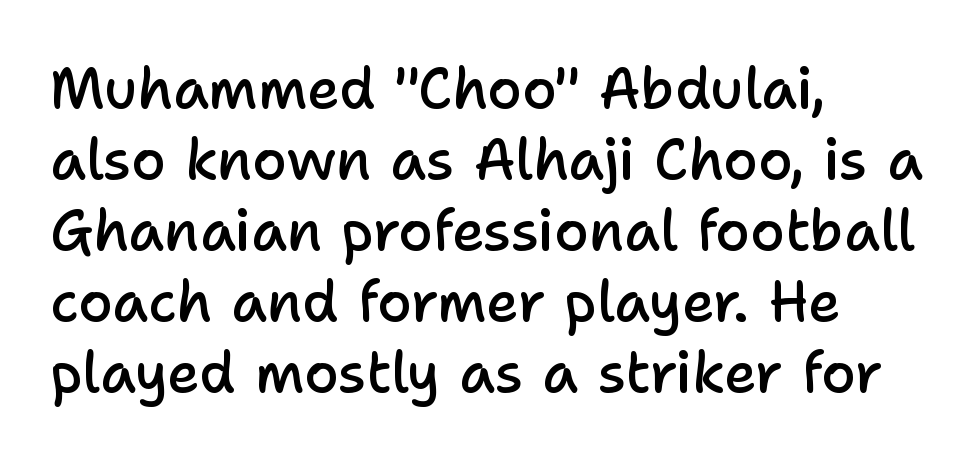
The image shows 56 px semibold sans-serif type, upright; set left-aligned, normal line spacing (1.27x), normal letter spacing, not underlined; low stroke contrast and a medium x-height.
